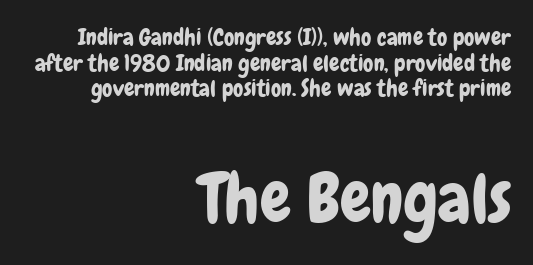
{"serif": "no", "italic": "no", "width": "condensed", "stroke_contrast": "low", "x_height": "medium", "monospaced": "no", "underline": "no", "align": "right", "line_spacing": "tight", "line_spacing_ratio": 1.11, "letter_spacing": "normal", "letter_spacing_em": 0.0, "larger_block": "second", "size_ratio": 3.0, "glyph_px": 69}
